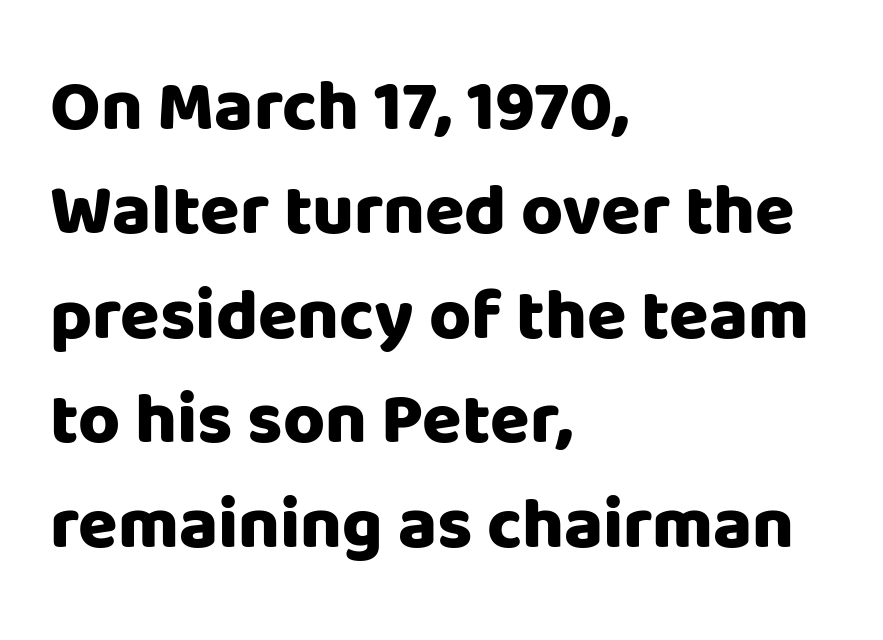
Q: Is the text bold? A: Yes.
Q: Is the text italic (slanted)? A: No, it is upright.
Q: Is the typeface a serif or a sans-serif typeface? A: Sans-serif.
Q: Is the text underlined? A: No.
Q: How is the paragraph aligned? A: Left-aligned.
Q: Is the spacing between letters normal or unusually wide? A: Normal.
Q: Is the spacing between lines tight, normal or loose? A: Normal.
Q: Width (condensed, normal, or wide)? A: Normal.
Q: Stroke contrast? A: Low.
Q: x-height? A: Large.
Q: Monospaced? A: No.
